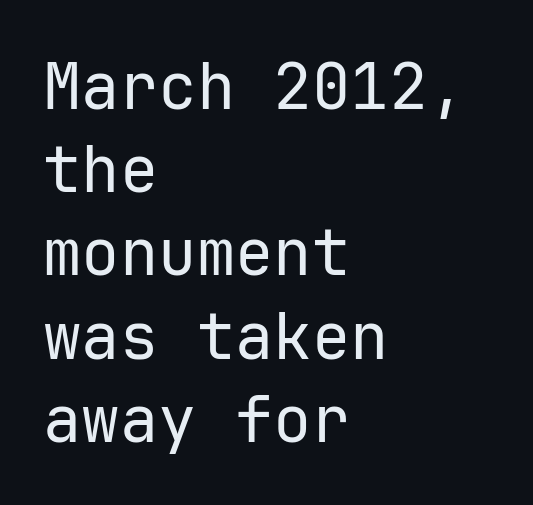
Q: Is the text bold? A: No.
Q: Is the text italic (slanted)? A: No, it is upright.
Q: Is the typeface a serif or a sans-serif typeface? A: Sans-serif.
Q: Is the text underlined? A: No.
Q: How is the paragraph aligned? A: Left-aligned.
Q: Is the spacing between letters normal or unusually wide? A: Normal.
Q: Is the spacing between lines tight, normal or loose? A: Normal.
Q: Width (condensed, normal, or wide)? A: Normal.
Q: Stroke contrast? A: Low.
Q: x-height? A: Medium.
